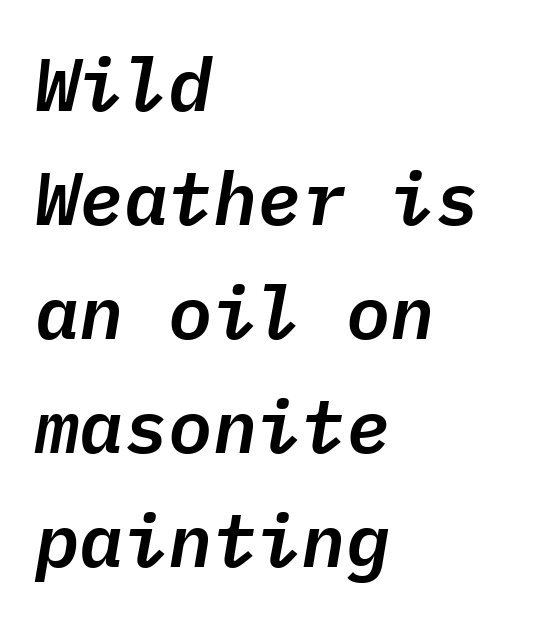
Q: Is the text italic (slanted)? A: Yes, it leans right by about 9 degrees.
Q: Is the text underlined? A: No.
Q: How is the paragraph aligned? A: Left-aligned.
Q: Is the spacing between letters normal or unusually wide? A: Normal.
Q: Is the spacing between lines tight, normal or loose? A: Normal.
Q: Width (condensed, normal, or wide)? A: Normal.
Q: Stroke contrast? A: Low.
Q: x-height? A: Medium.
Q: Monospaced? A: Yes.
